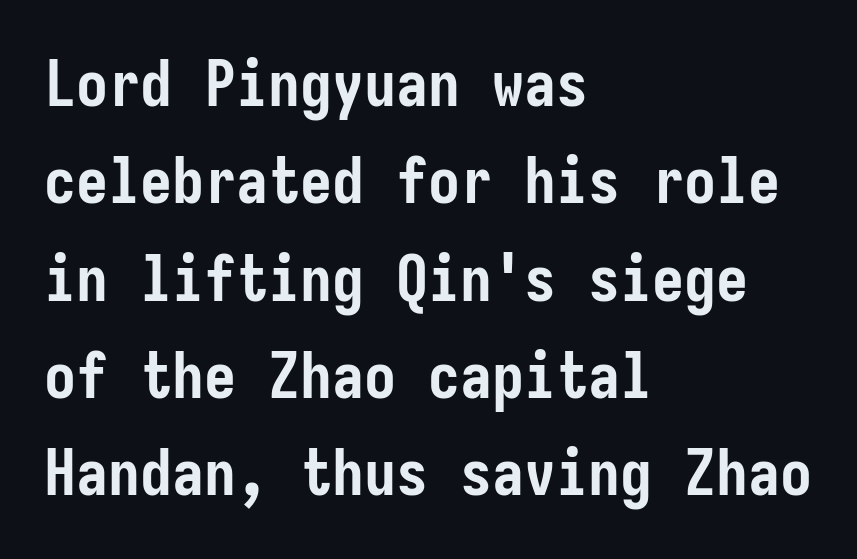
{"serif": "no", "italic": "no", "bold": "yes", "weight": "semibold", "width": "condensed", "stroke_contrast": "low", "x_height": "medium", "underline": "no", "align": "left", "line_spacing": "normal", "line_spacing_ratio": 1.52, "letter_spacing": "normal", "letter_spacing_em": 0.0, "glyph_px": 64}
